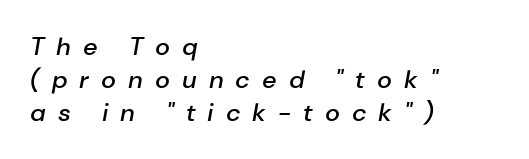
{"italic": "yes", "lean": "right", "slant_degrees": 10, "bold": "semi", "underline": "no", "align": "left", "line_spacing": "normal", "line_spacing_ratio": 1.32, "letter_spacing": "wide", "letter_spacing_em": 0.48, "glyph_px": 25}
